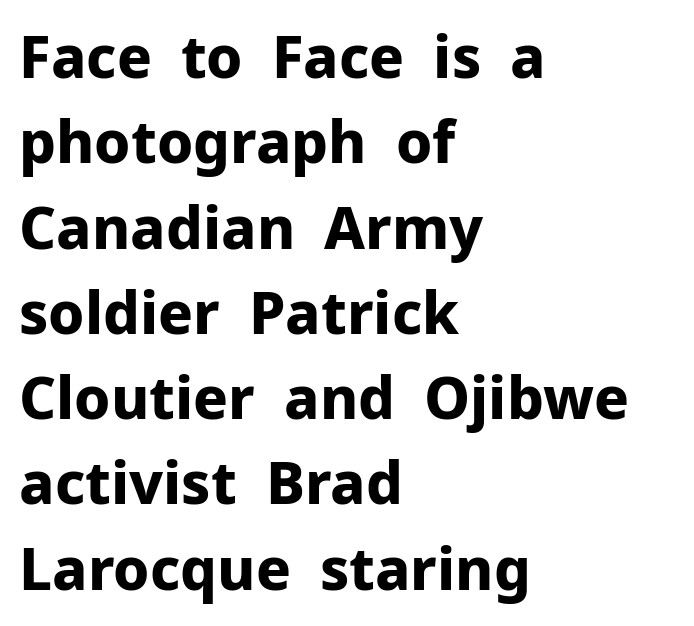
The image shows 58 px bold sans-serif type, upright; set left-aligned, normal line spacing (1.47x), normal letter spacing, not underlined; low stroke contrast and a medium x-height.
